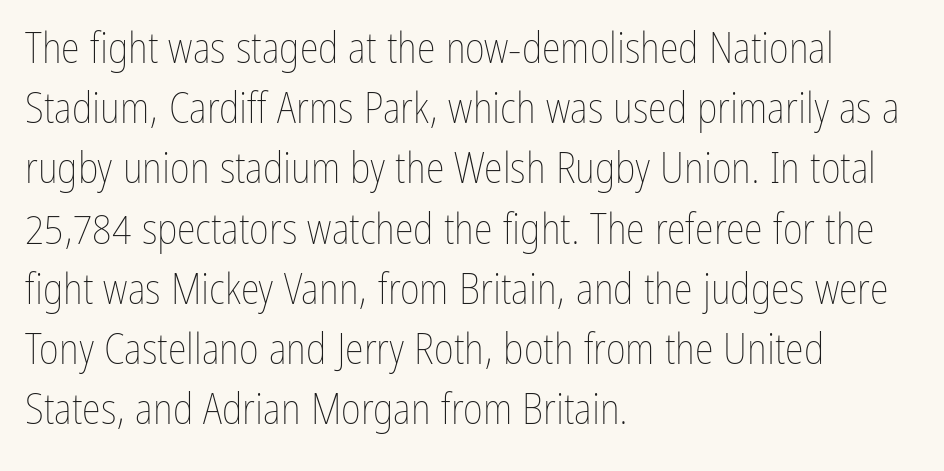
The image shows 43 px thin, condensed type, upright; set left-aligned, normal line spacing (1.4x), normal letter spacing, not underlined; low stroke contrast and a medium x-height.
